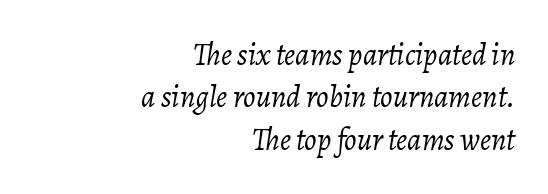
Each row of text sits above clean, open space. These lines were composed using italics. The typesetter chose a ragged-left arrangement here. A typesetter would call this proportional, since set widths differ per character. Think standard paragraph weight, or any step lighter than that.
